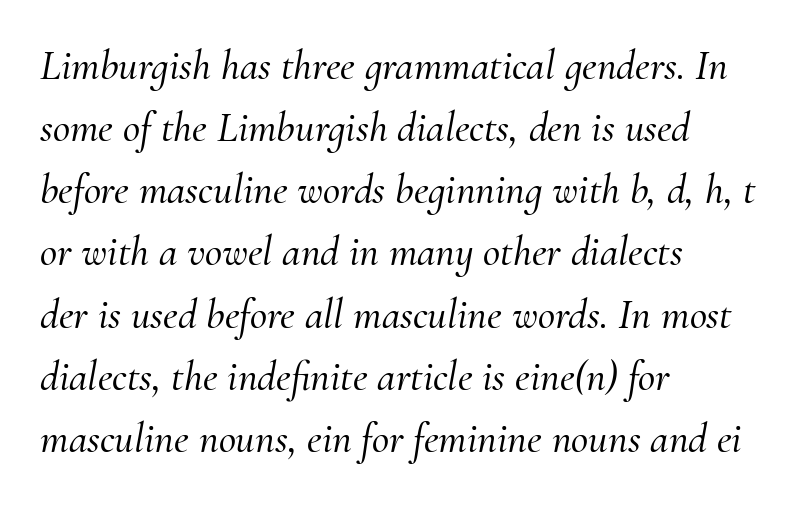
The image shows 42 px serif type, italic (leaning right); set left-aligned, normal line spacing (1.48x), normal letter spacing, not underlined; medium stroke contrast and a small x-height.
